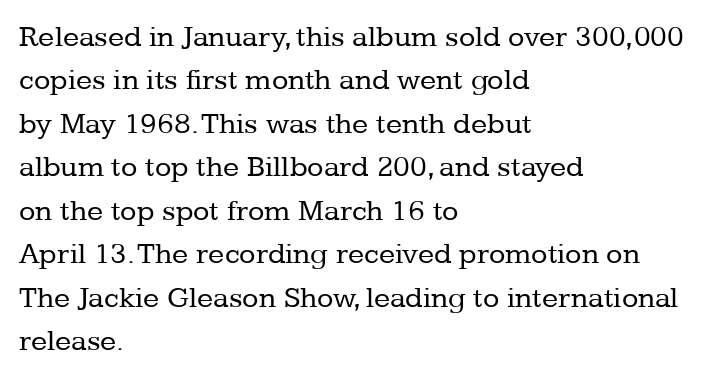
{"serif": "yes", "italic": "no", "bold": "no", "weight": "regular", "width": "normal", "stroke_contrast": "low", "x_height": "medium", "monospaced": "no", "underline": "no", "align": "left", "line_spacing": "normal", "line_spacing_ratio": 1.45, "letter_spacing": "normal", "letter_spacing_em": 0.0, "glyph_px": 30}
